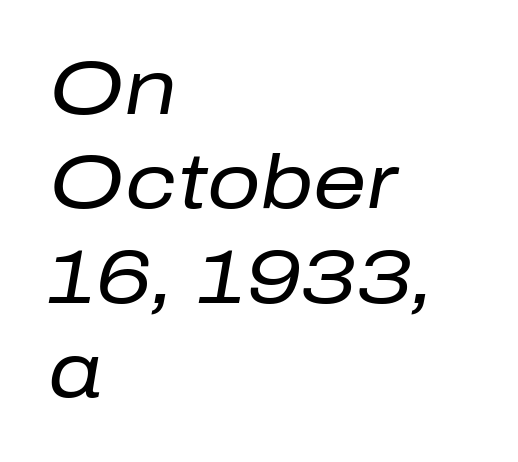
Characters follow at the spacing the type designer built in. The rendering uses natural spacing where letterforms have individual widths. Looking at the ascenders, they clearly lean. The strokes are not fattened; the text isn't bold. Does the copy run flush right? No — it runs flush left.
